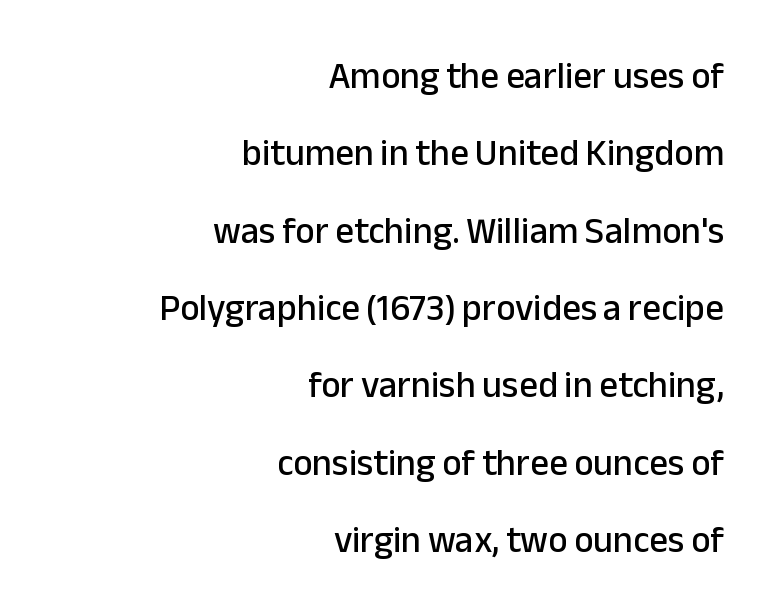
{"serif": "no", "italic": "no", "width": "normal", "stroke_contrast": "low", "x_height": "medium", "monospaced": "no", "underline": "no", "align": "right", "line_spacing": "loose", "line_spacing_ratio": 2.09, "letter_spacing": "normal", "letter_spacing_em": 0.0, "glyph_px": 37}
